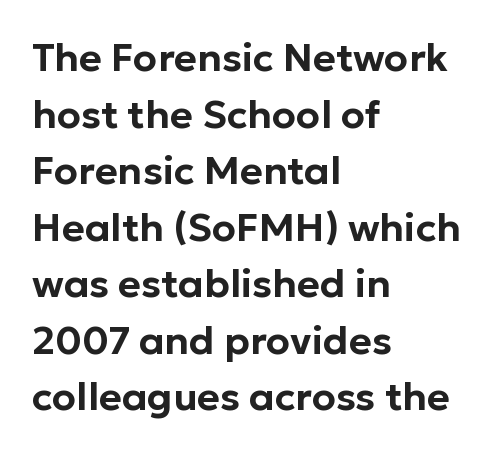
{"serif": "no", "italic": "no", "width": "normal", "stroke_contrast": "low", "x_height": "medium", "monospaced": "no", "underline": "no", "align": "left", "line_spacing": "normal", "line_spacing_ratio": 1.45, "letter_spacing": "normal", "letter_spacing_em": 0.0, "glyph_px": 39}
